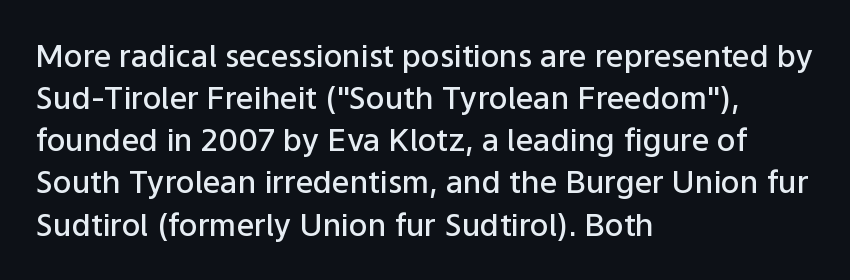
Leading: standard. The letters advance in unequal steps, a hallmark of proportional type. The sample has been set in demibold, a notch under bold. The font family rendered here belongs to the sans-serif group. Nope, not italic — everything's standing straight. Notice how the passage keeps a crisp vertical edge on the left only.
